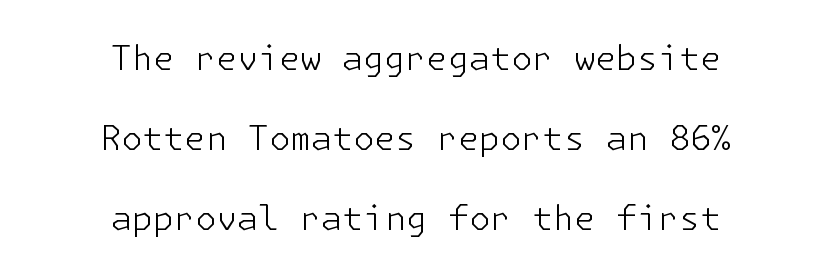
The image shows 34 px light sans-serif type, upright; set centered, loose line spacing (2.35x), normal letter spacing, not underlined; low stroke contrast and a medium x-height.
